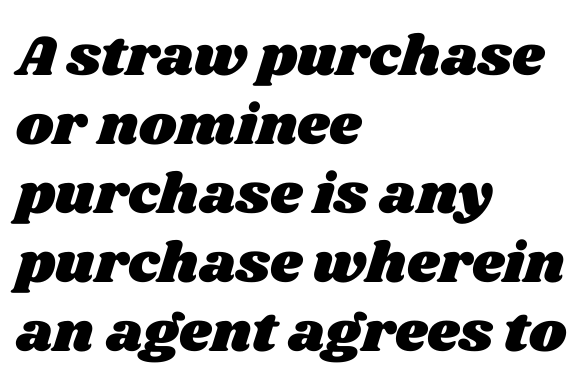
{"width": "wide", "stroke_contrast": "medium", "x_height": "large", "monospaced": "no", "underline": "no", "align": "left", "line_spacing_ratio": 1.21, "letter_spacing": "normal", "letter_spacing_em": 0.0, "glyph_px": 57}
